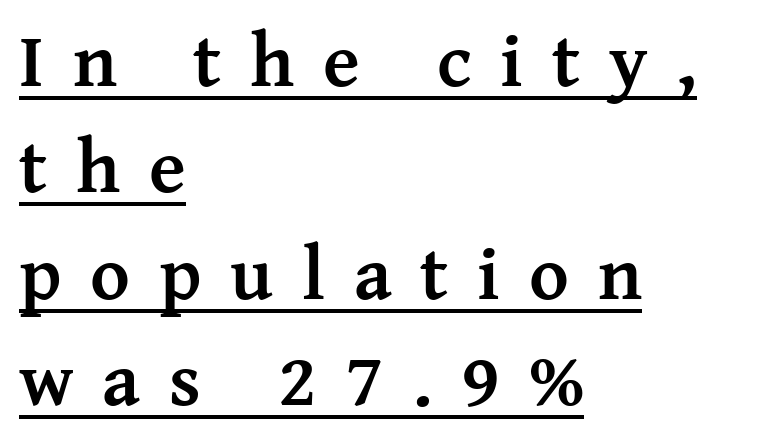
{"serif": "yes", "italic": "no", "bold": "yes", "weight": "semibold", "width": "normal", "stroke_contrast": "medium", "x_height": "medium", "monospaced": "no", "underline": "yes", "align": "left", "line_spacing": "normal", "line_spacing_ratio": 1.4, "letter_spacing": "wide", "letter_spacing_em": 0.38, "glyph_px": 76}
